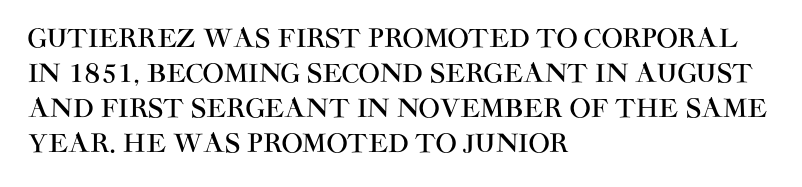
{"italic": "no", "underline": "no", "align": "left", "line_spacing": "normal", "line_spacing_ratio": 1.4, "letter_spacing": "normal", "letter_spacing_em": 0.0, "glyph_px": 25}
